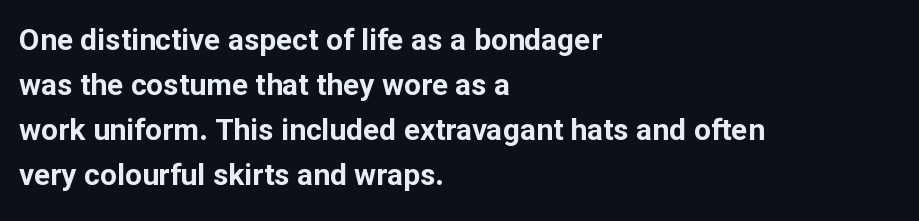
Q: Is the text bold? A: Yes.
Q: Is the text italic (slanted)? A: No, it is upright.
Q: Is the typeface a serif or a sans-serif typeface? A: Sans-serif.
Q: Is the text underlined? A: No.
Q: How is the paragraph aligned? A: Left-aligned.
Q: Is the spacing between letters normal or unusually wide? A: Normal.
Q: Is the spacing between lines tight, normal or loose? A: Normal.
Q: Width (condensed, normal, or wide)? A: Normal.
Q: Stroke contrast? A: Low.
Q: x-height? A: Medium.
Q: Monospaced? A: No.
